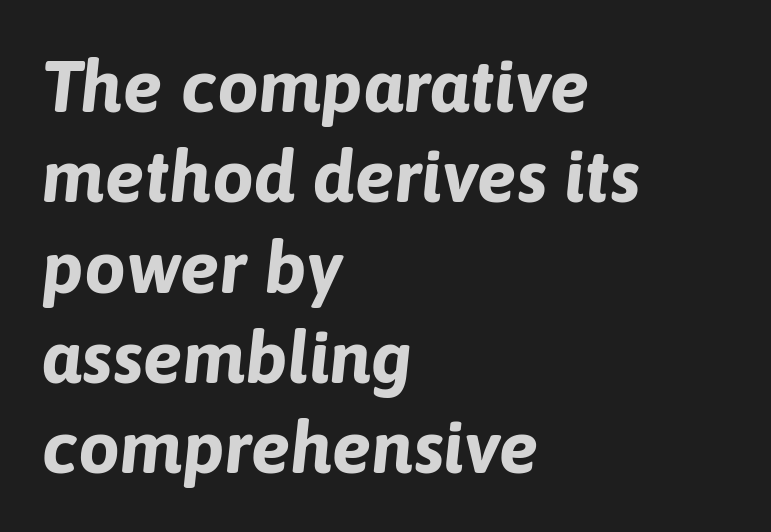
{"italic": "yes", "lean": "right", "slant_degrees": 6, "bold": "yes", "weight": "bold", "width": "normal", "stroke_contrast": "low", "x_height": "medium", "monospaced": "no", "underline": "no", "align": "left", "line_spacing_ratio": 1.22, "letter_spacing": "normal", "letter_spacing_em": 0.0, "glyph_px": 74}
